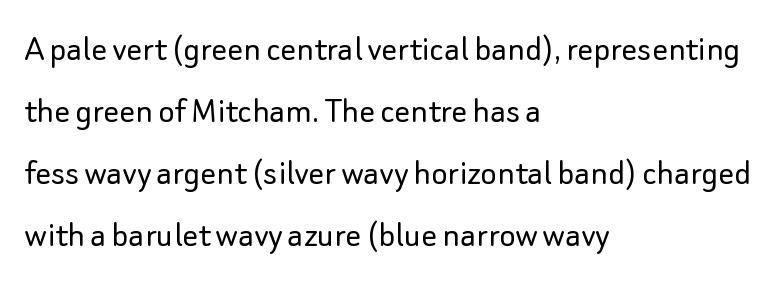
The image shows 39 px light sans-serif type, upright; set left-aligned, normal line spacing (1.59x), normal letter spacing, not underlined; low stroke contrast and a small x-height.
